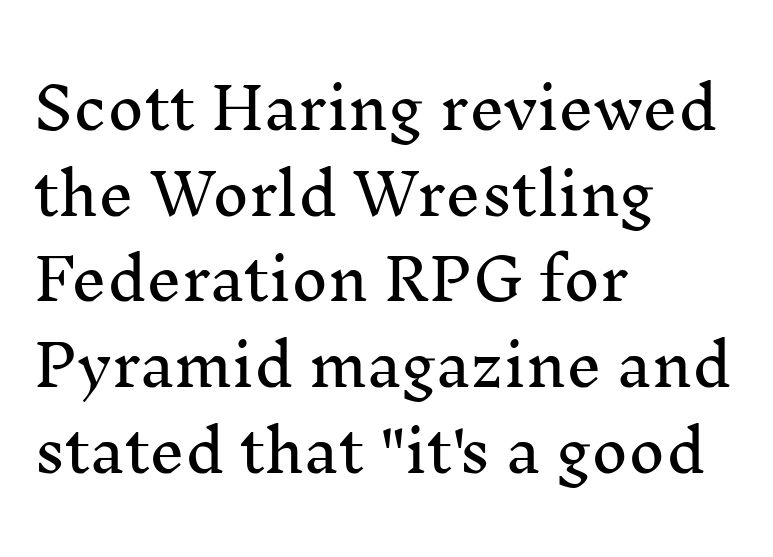
The image shows 56 px serif type, upright; set left-aligned, normal line spacing (1.53x), normal letter spacing, not underlined; medium stroke contrast and a medium x-height.
